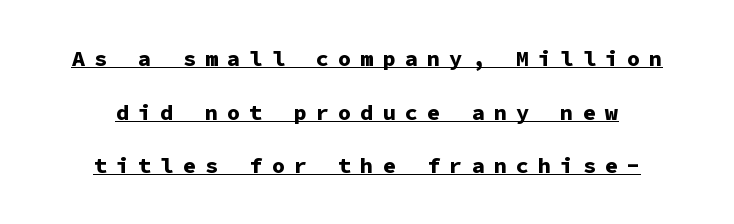
Q: Is the text bold? A: Yes.
Q: Is the text italic (slanted)? A: No, it is upright.
Q: Is the text underlined? A: Yes.
Q: How is the paragraph aligned? A: Centered.
Q: Is the spacing between letters normal or unusually wide? A: Unusually wide.
Q: Is the spacing between lines tight, normal or loose? A: Loose.
